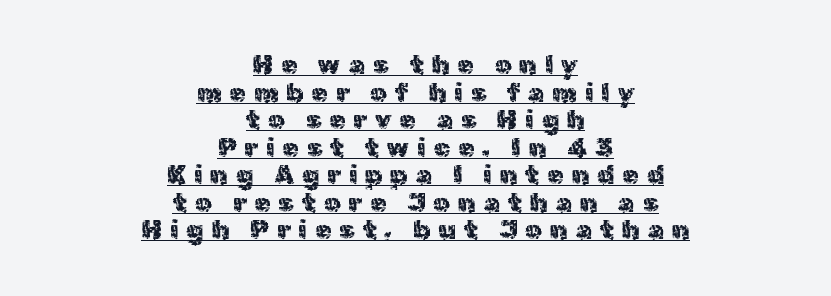
The letters are spread apart with noticeably loose tracking. Which margin do the lines hug? Neither — every line sits in the middle. Quick note: interline space is minimal. The specimen reads as upright at a glance.
